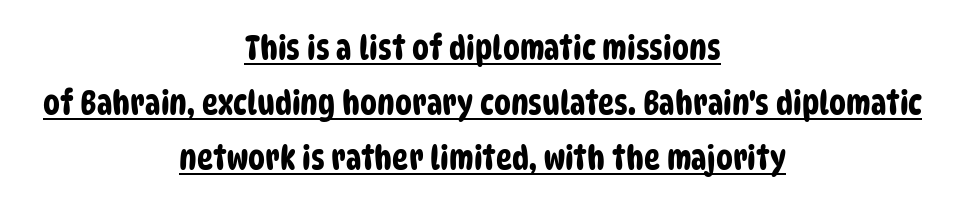
{"serif": "no", "width": "condensed", "stroke_contrast": "low", "x_height": "large", "monospaced": "no", "underline": "yes", "align": "center", "line_spacing": "normal", "line_spacing_ratio": 1.62, "letter_spacing": "normal", "letter_spacing_em": 0.0, "glyph_px": 34}
